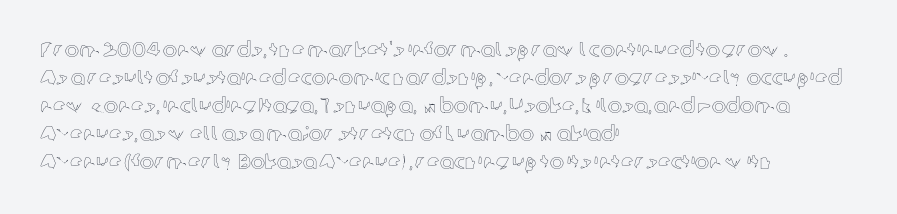
The image shows 21 px text type, upright; set left-aligned, normal line spacing (1.33x), normal letter spacing, not underlined.
